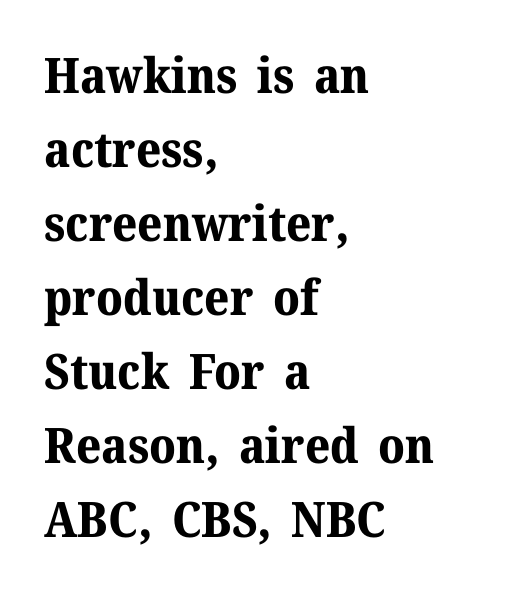
The image shows 49 px bold serif type, upright; set left-aligned, normal line spacing (1.51x), normal letter spacing, not underlined; medium stroke contrast and a medium x-height.
